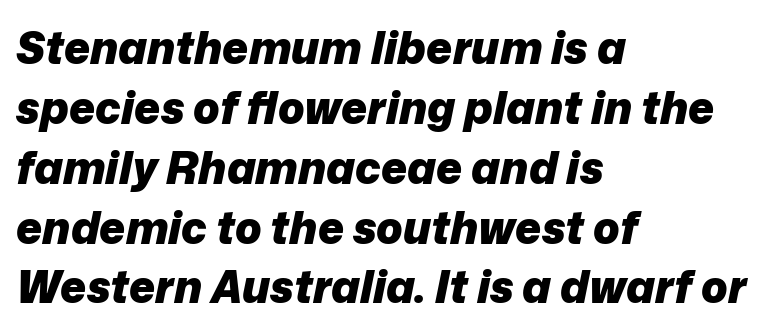
The image shows 44 px heavy type, italic (leaning right); set left-aligned, normal line spacing (1.36x), normal letter spacing, not underlined; low stroke contrast and a medium x-height.
